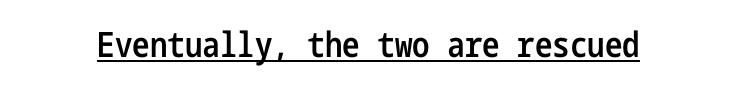
Moderately thickened strokes mark this as semibold type. Quick note: not italic, upright. The text was rendered using a sans face with plain stroke endings. The type is set solid horizontally, with unmodified tracking.
